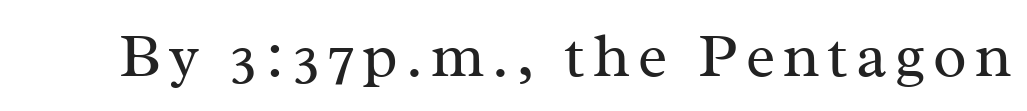
{"serif": "yes", "italic": "no", "bold": "no", "weight": "regular", "width": "normal", "stroke_contrast": "medium", "x_height": "medium", "monospaced": "no", "underline": "no", "glyph_px": 62}
